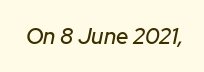
{"italic": "yes", "lean": "right", "slant_degrees": 12, "underline": "no", "letter_spacing": "normal", "letter_spacing_em": 0.0, "glyph_px": 22}
